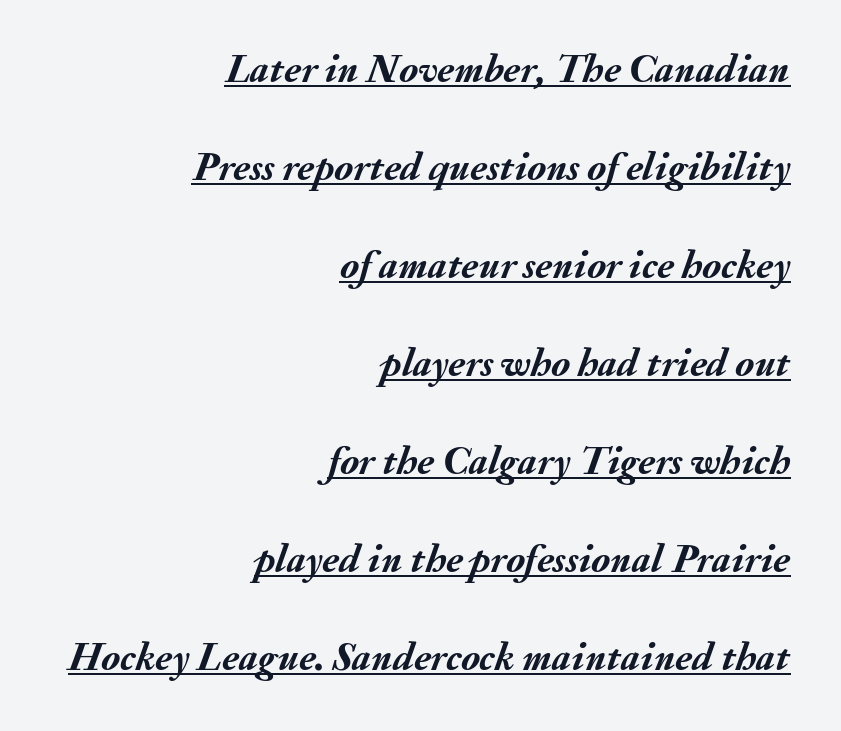
{"italic": "yes", "lean": "right", "slant_degrees": 20, "bold": "yes", "weight": "semibold", "width": "normal", "stroke_contrast": "medium", "x_height": "small", "monospaced": "no", "underline": "yes", "align": "right", "line_spacing": "loose", "line_spacing_ratio": 2.45, "letter_spacing": "normal", "letter_spacing_em": 0.0, "glyph_px": 40}
